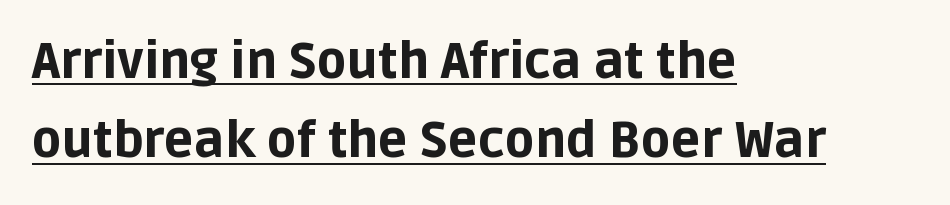
Q: Is the text bold? A: Yes.
Q: Is the text italic (slanted)? A: No, it is upright.
Q: Is the typeface a serif or a sans-serif typeface? A: Sans-serif.
Q: Is the text underlined? A: Yes.
Q: How is the paragraph aligned? A: Left-aligned.
Q: Is the spacing between letters normal or unusually wide? A: Normal.
Q: Is the spacing between lines tight, normal or loose? A: Normal.
Q: Width (condensed, normal, or wide)? A: Normal.
Q: Stroke contrast? A: Low.
Q: x-height? A: Large.
Q: Monospaced? A: No.
